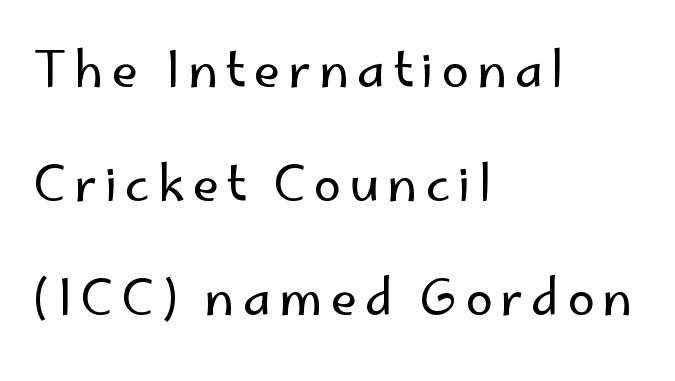
Q: Is the text bold? A: No.
Q: Is the text italic (slanted)? A: No, it is upright.
Q: Is the typeface a serif or a sans-serif typeface? A: Sans-serif.
Q: Is the text underlined? A: No.
Q: How is the paragraph aligned? A: Left-aligned.
Q: Is the spacing between lines tight, normal or loose? A: Loose.
Q: Width (condensed, normal, or wide)? A: Normal.
Q: Stroke contrast? A: Low.
Q: x-height? A: Small.
Q: Monospaced? A: No.
